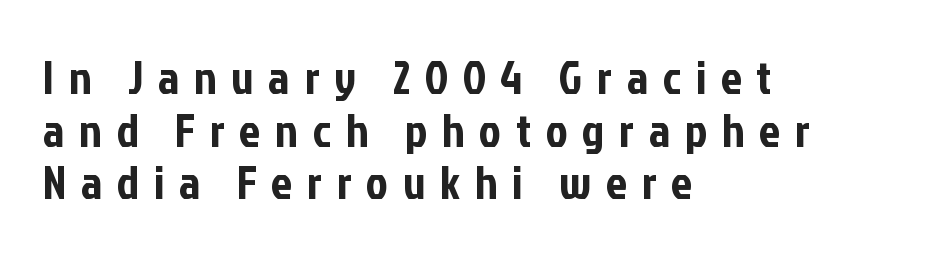
{"serif": "no", "italic": "no", "width": "condensed", "stroke_contrast": "low", "x_height": "medium", "monospaced": "no", "underline": "no", "align": "left", "line_spacing": "tight", "line_spacing_ratio": 1.12, "letter_spacing": "wide", "letter_spacing_em": 0.31, "glyph_px": 47}
